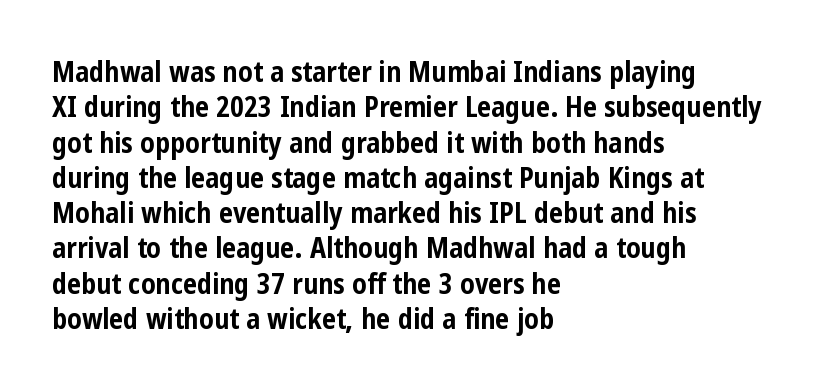
Note the varied advance widths — an 'i' is clearly narrower than an 'm'. How would I describe the line gaps? Plain and ordinary. Is the letter spacing exaggerated? No — it looks like the ordinary default. The string is rendered with underlining switched off. Does the weight exceed regular? Yes, all the way to bold.
